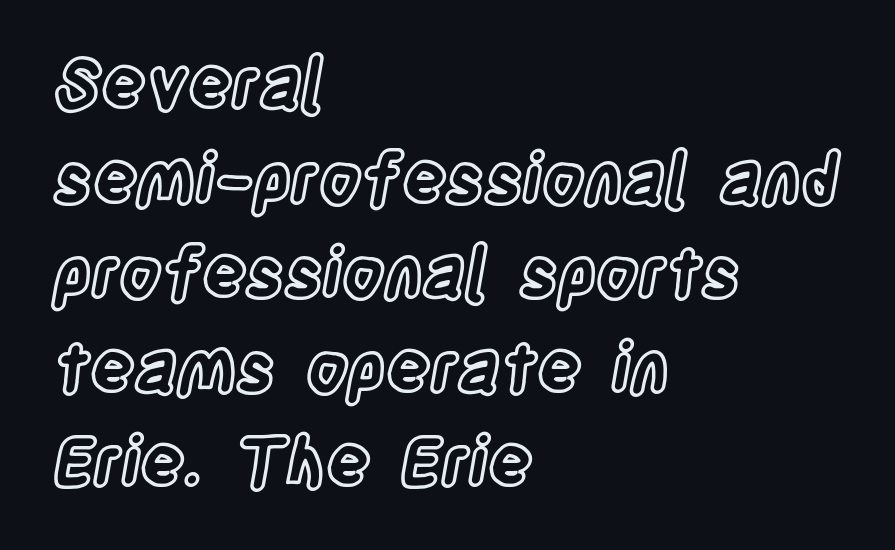
The zone under the glyphs is completely vacant. Do the characters align in a grid? No, the font is proportional. Alignment: flush left. This block has exactly the height ordinary leading produces. Spacing between characters is what you'd get straight out of the box.
